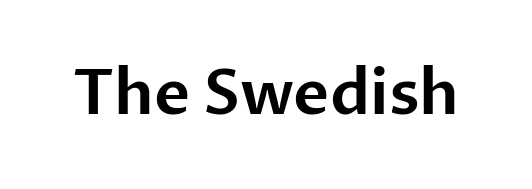
The rendering keeps characters at their native spacing. Style check: upright. The passage shown is typed in a proportional face where columns would drift. The text was rendered using a sans face with plain stroke endings.
